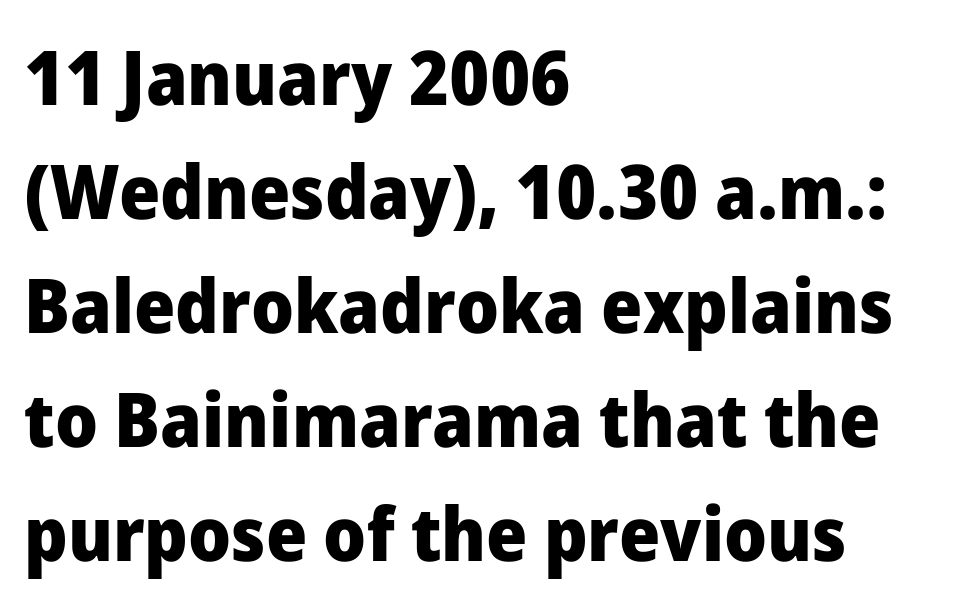
Letters rest on an invisible, unmarked baseline. The font family rendered here belongs to the sans-serif group. The tracking reads as untouched default to a designer's eye. How would I describe the line gaps? Plain and ordinary. Proportional: the letters do not fall into vertical columns. Vertical strokes here are truly vertical.
